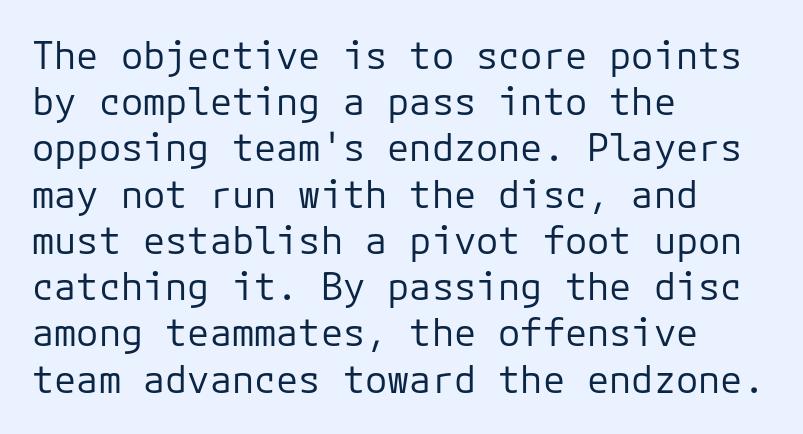
In CSS terms this would be text-align: left. These lines are rendered in a fixed-pitch font. The type sits square on the baseline with zero lean. These glyphs show unthickened strokes, regular width or finer. What kind of face is this? One without serifs — a sans. A typesetter would call this leading conventional body-copy spacing.
